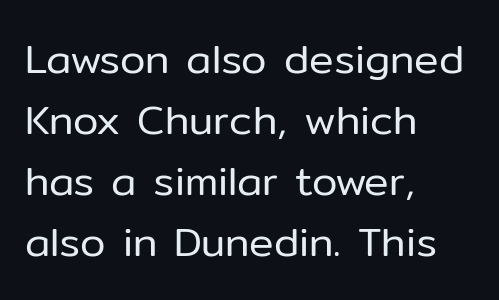
{"serif": "no", "italic": "no", "bold": "no", "weight": "regular", "width": "normal", "stroke_contrast": "low", "x_height": "medium", "monospaced": "no", "underline": "no", "align": "left", "line_spacing": "normal", "line_spacing_ratio": 1.49, "letter_spacing": "normal", "letter_spacing_em": 0.0, "glyph_px": 41}
